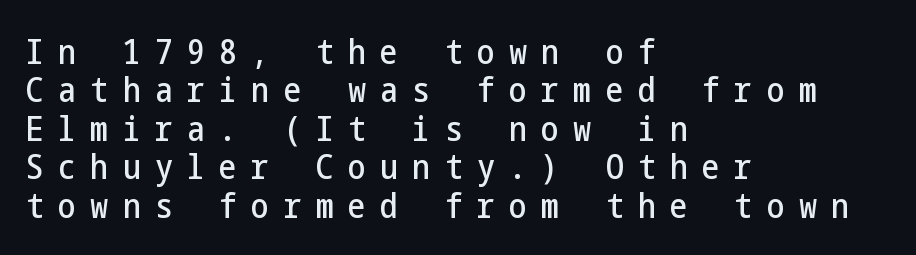
Notice how the passage keeps a crisp vertical edge on the left only. Honestly, there is no underline to notice here at all. The space between consecutive lines is stingy. Glyph-to-glyph distance is far greater than everyday printed text. Typographically, this falls in the sans-serif category.
